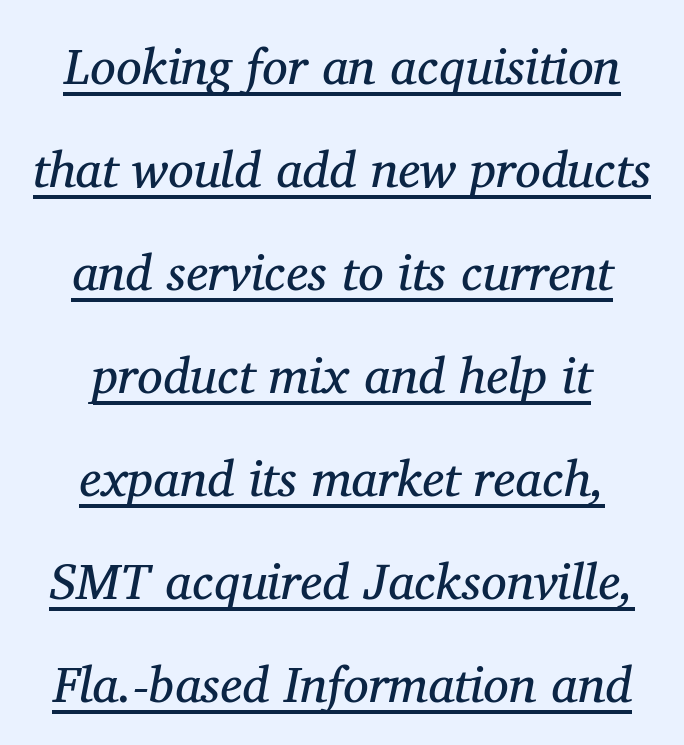
The image shows 51 px regular-weight serif type, italic (leaning right); set centered, loose line spacing (2.02x), normal letter spacing, underlined; medium stroke contrast and a medium x-height.
